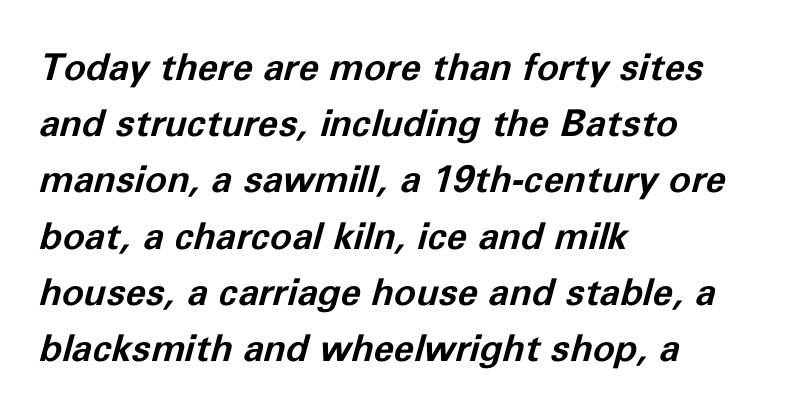
The letters are slanted; this is an italic face. Nobody touched the tracking dial on this one. Heavy, bold letterforms. The lines are quadded left. Letters rest on an invisible, unmarked baseline.
